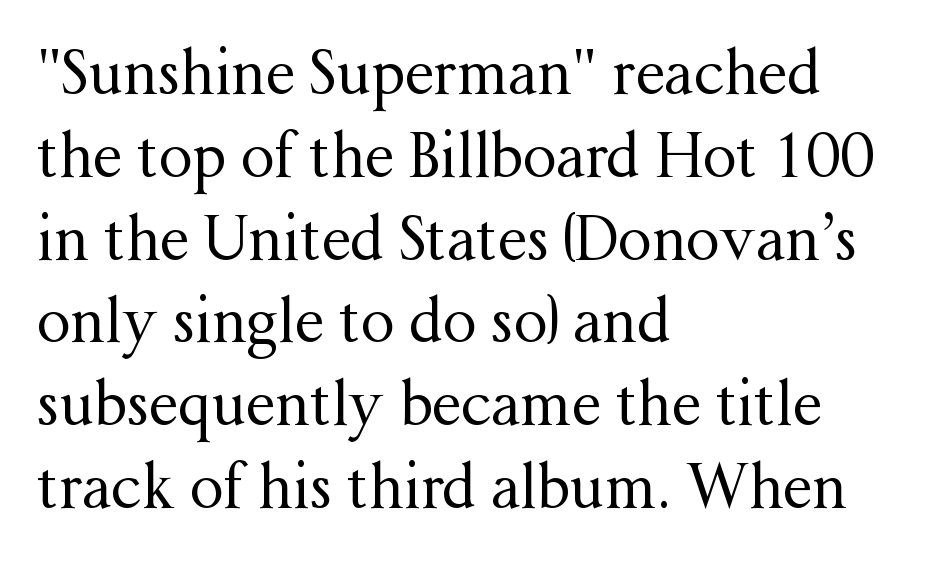
The image shows 60 px regular-weight serif type, upright; set left-aligned, normal line spacing (1.38x), normal letter spacing, not underlined; medium stroke contrast and a medium x-height.
